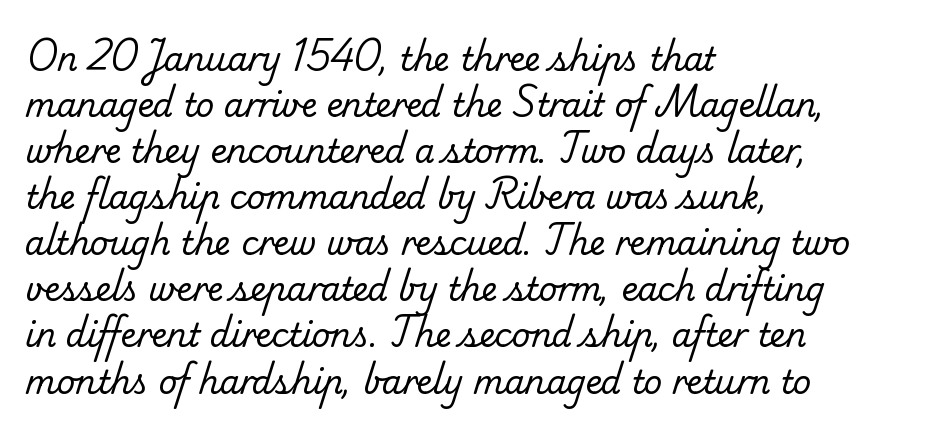
Q: Is the text bold? A: No.
Q: Is the typeface a serif or a sans-serif typeface? A: Serif.
Q: Is the text underlined? A: No.
Q: How is the paragraph aligned? A: Left-aligned.
Q: Is the spacing between letters normal or unusually wide? A: Normal.
Q: Is the spacing between lines tight, normal or loose? A: Normal.
Q: Width (condensed, normal, or wide)? A: Normal.
Q: Stroke contrast? A: Low.
Q: x-height? A: Small.
Q: Monospaced? A: No.
